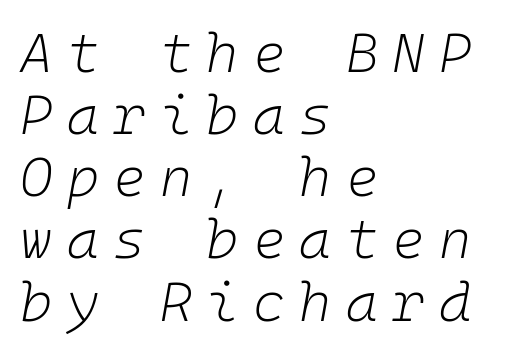
Q: Is the text bold? A: No.
Q: Is the text italic (slanted)? A: Yes, it leans right by about 10 degrees.
Q: Is the text underlined? A: No.
Q: How is the paragraph aligned? A: Left-aligned.
Q: Is the spacing between letters normal or unusually wide? A: Unusually wide.
Q: Is the spacing between lines tight, normal or loose? A: Tight.
Q: Width (condensed, normal, or wide)? A: Normal.
Q: Stroke contrast? A: Low.
Q: x-height? A: Medium.
Q: Monospaced? A: Yes.
